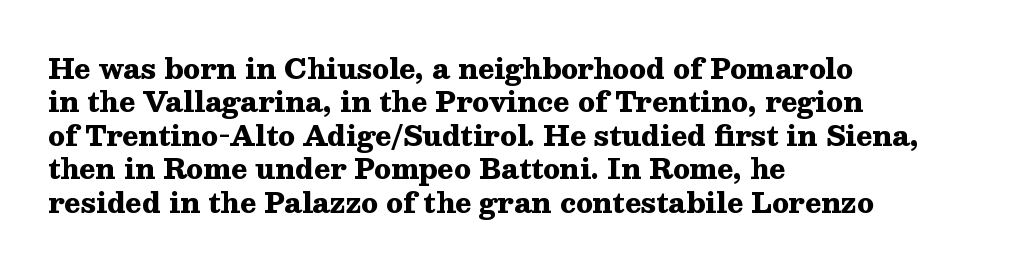
There is no visible air inserted between adjacent glyphs. Compared with a centered layout, this one pins lines to the left instead. The strokes are fattened all the way to bold. A typesetter would mark this as roman, not italic. The words here are not underlined.
